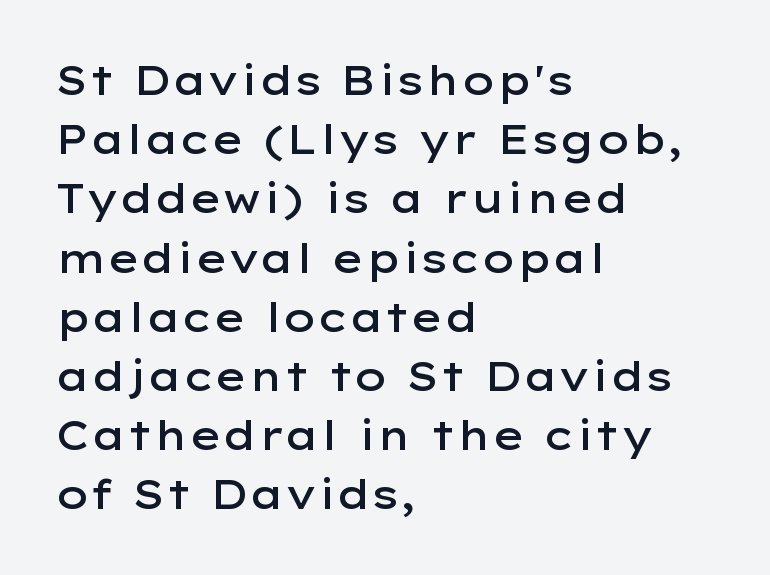
The image shows 40 px semibold, wide sans-serif type, upright; set left-aligned, normal line spacing (1.48x), normal letter spacing, not underlined; low stroke contrast and a medium x-height.
